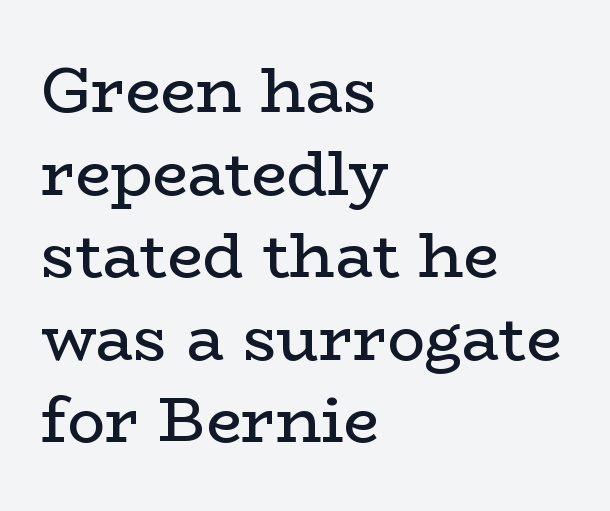
Each letter keeps its own natural width here, so spacing adapts to shape. The rendering keeps characters at their native spacing. The typeface has the unassuming heft of standard copy or less. Teacher's note: observe the even left margin — that is flush-left alignment. Every stem runs plumb, perpendicular to the baseline. The rows are spaced the way most documents space them.
